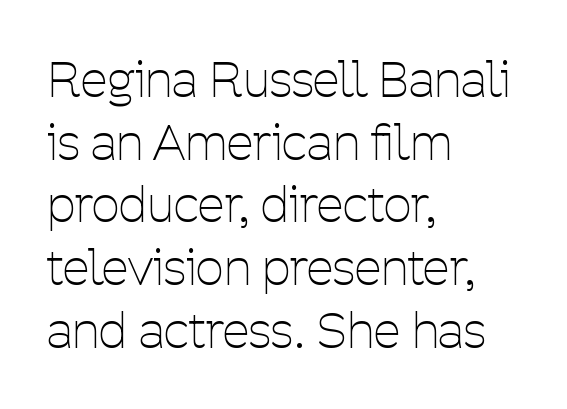
Rows of type keep a routine distance in the vertical direction. Style check: upright. Decoration check: the copy has no underline. The type family on display is of the sans-serif kind.
